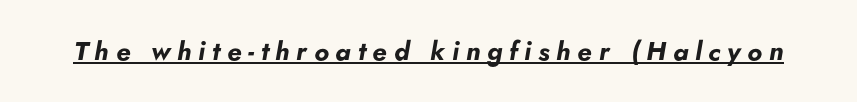
The image shows 26 px bold type, italic (leaning right); set unusually wide letter spacing (+0.26 em), underlined.
